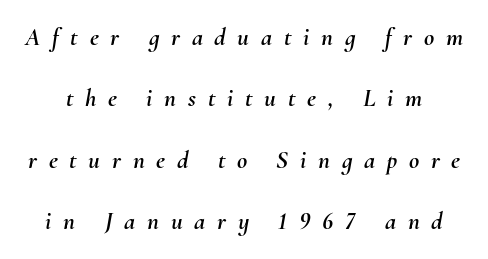
The specimen omits any rule beneath the text block's lines. Widely set lines give the paragraph a tall, airy silhouette. Is the type slanted? Yes — the strokes lean at a clear angle. Does extra space separate the letters? Yes, quite a lot of it.
